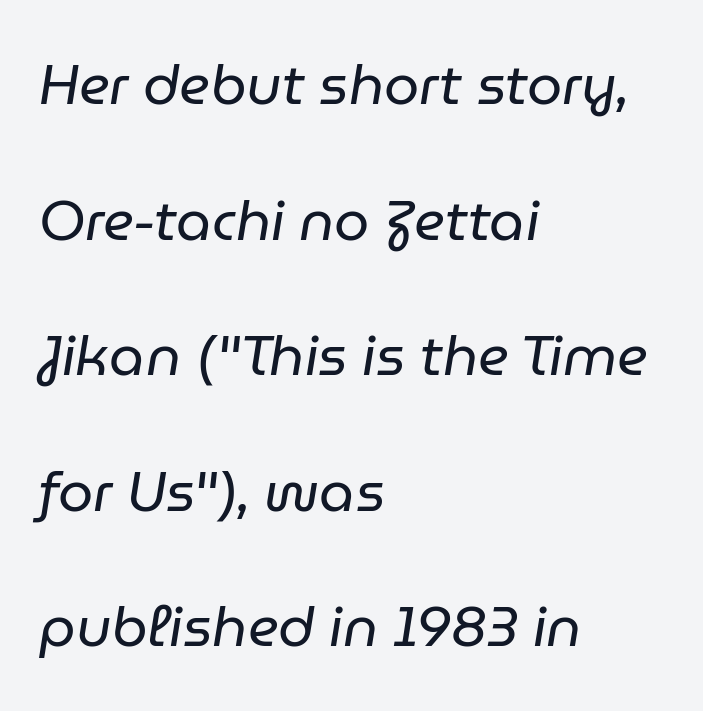
Notice how the stems are inclined rather than vertical — that's the hallmark of italics. This sample has the flowing, uneven cadence of proportional lettering. Which margin do the lines hug? The left one — the right edge is uneven. Baseline-to-baseline distance is far greater than the letter height.
